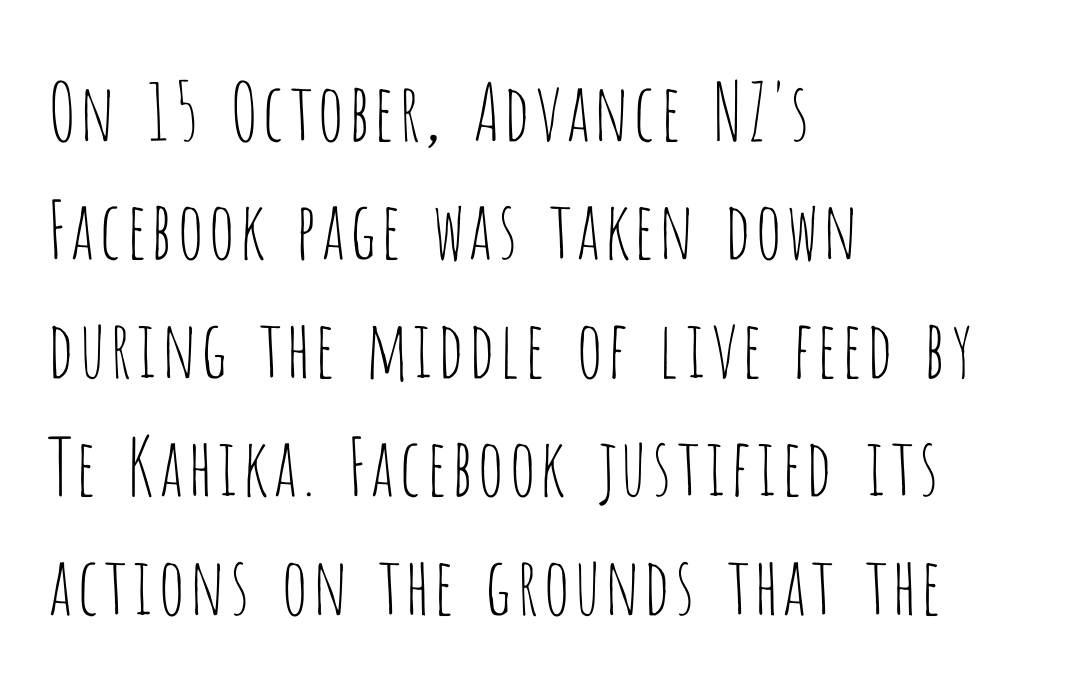
{"serif": "no", "italic": "no", "bold": "no", "weight": "thin", "width": "condensed", "stroke_contrast": "low", "x_height": "large", "monospaced": "no", "underline": "no", "align": "left", "line_spacing": "normal", "line_spacing_ratio": 1.5, "letter_spacing": "normal", "letter_spacing_em": 0.0, "glyph_px": 79}
